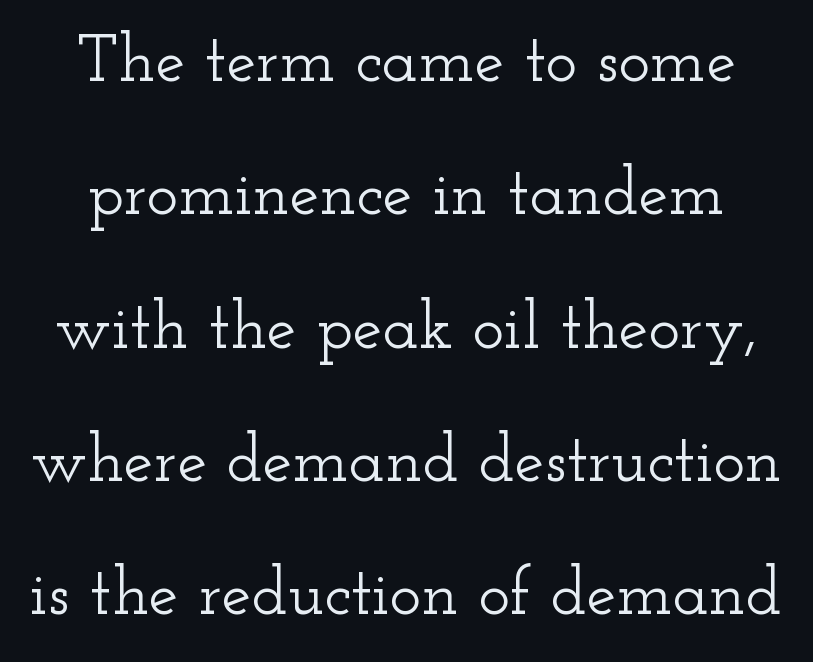
{"serif": "yes", "italic": "no", "width": "wide", "stroke_contrast": "low", "x_height": "small", "monospaced": "no", "underline": "no", "line_spacing": "loose", "line_spacing_ratio": 1.99, "letter_spacing": "normal", "letter_spacing_em": 0.0, "glyph_px": 67}
